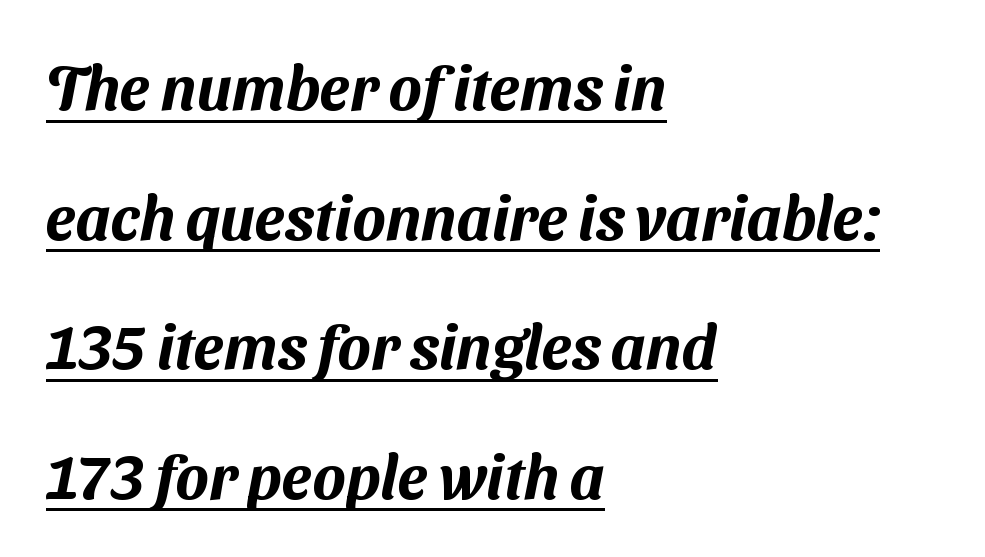
{"serif": "no", "width": "normal", "stroke_contrast": "medium", "x_height": "medium", "monospaced": "no", "underline": "yes", "align": "left", "line_spacing": "loose", "line_spacing_ratio": 2.09, "letter_spacing": "normal", "letter_spacing_em": 0.0, "glyph_px": 62}
